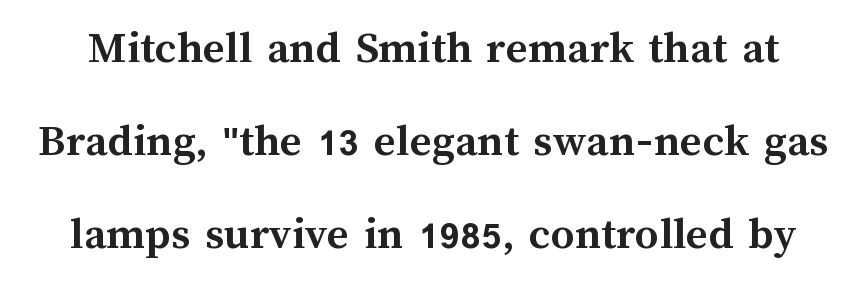
{"italic": "no", "bold": "yes", "weight": "semibold", "width": "normal", "stroke_contrast": "medium", "x_height": "medium", "monospaced": "no", "underline": "no", "line_spacing": "loose", "line_spacing_ratio": 1.98, "letter_spacing": "normal", "letter_spacing_em": 0.0, "glyph_px": 47}
